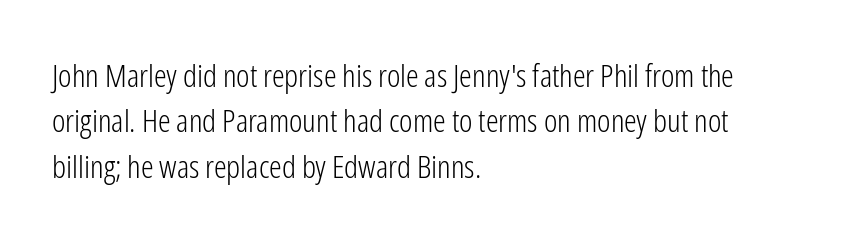
The image shows 32 px light, condensed sans-serif type, upright; set left-aligned, normal line spacing (1.42x), normal letter spacing, not underlined; low stroke contrast and a medium x-height.
